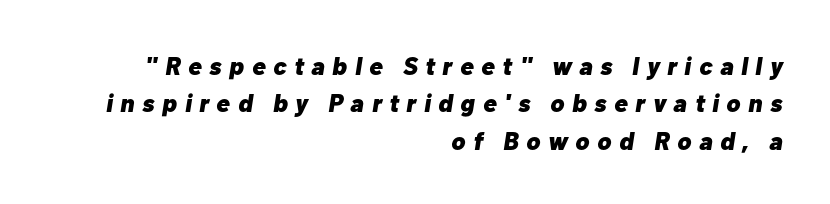
The passage is arranged like a letterhead date or caption credit — flush right. Students, this is bold: see how much ink each stroke carries. Italic: yes, the glyphs are oblique. The gaps between neighbouring characters are conspicuously large. The baseline area is clear.
